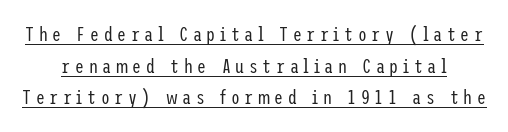
Q: Is the text bold? A: No.
Q: Is the text italic (slanted)? A: No, it is upright.
Q: Is the text underlined? A: Yes.
Q: Is the spacing between letters normal or unusually wide? A: Unusually wide.
Q: Is the spacing between lines tight, normal or loose? A: Normal.
